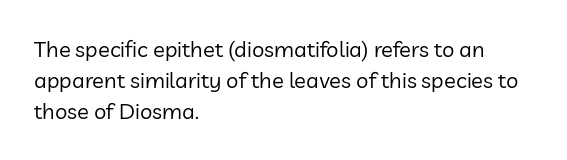
Q: Is the text bold? A: No.
Q: Is the text italic (slanted)? A: No, it is upright.
Q: Is the text underlined? A: No.
Q: How is the paragraph aligned? A: Left-aligned.
Q: Is the spacing between letters normal or unusually wide? A: Normal.
Q: Is the spacing between lines tight, normal or loose? A: Normal.
